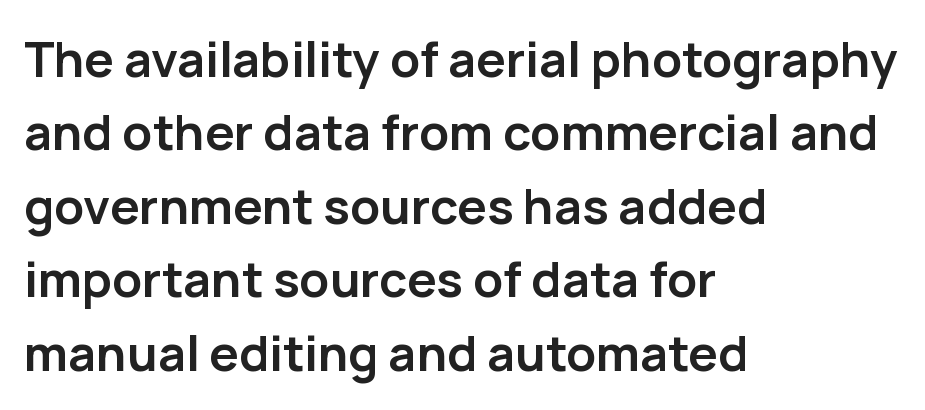
Q: Is the text bold? A: Yes.
Q: Is the text italic (slanted)? A: No, it is upright.
Q: Is the typeface a serif or a sans-serif typeface? A: Sans-serif.
Q: Is the text underlined? A: No.
Q: How is the paragraph aligned? A: Left-aligned.
Q: Is the spacing between letters normal or unusually wide? A: Normal.
Q: Is the spacing between lines tight, normal or loose? A: Normal.
Q: Width (condensed, normal, or wide)? A: Normal.
Q: Stroke contrast? A: Low.
Q: x-height? A: Medium.
Q: Monospaced? A: No.
